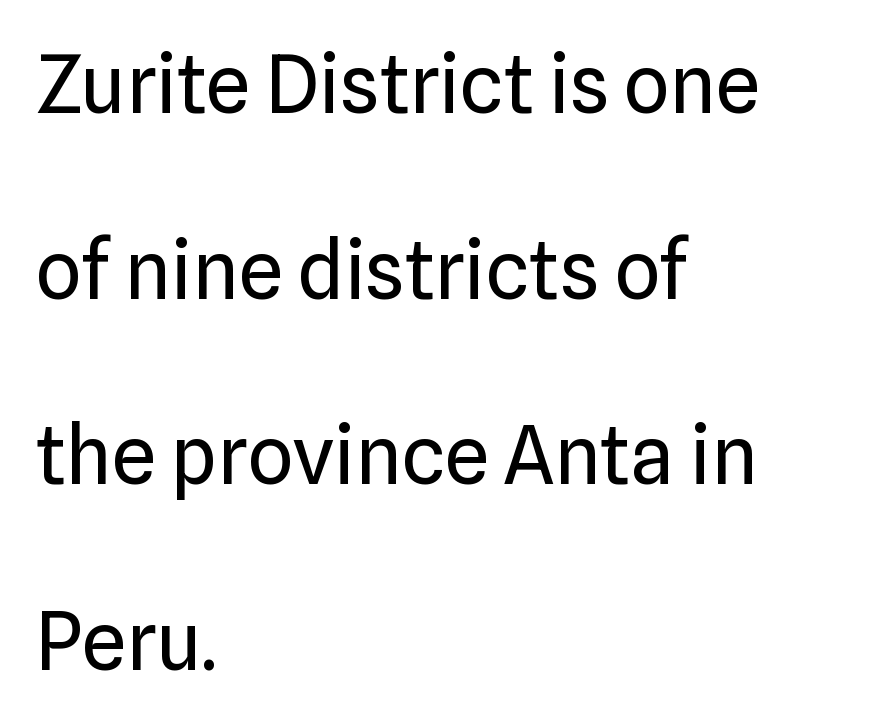
The passage shown stacks its lines with a broad gap. The rendering anchors every line to the left-hand side. The strokes carry an ordinary text weight at most. The letters stand upright; this is a roman face. Between one letter and the next there's only the usual sliver of space. Classification — sans serif.
